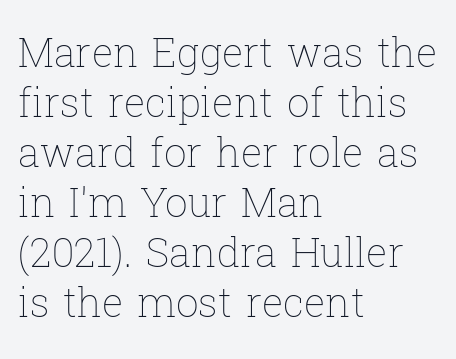
{"italic": "no", "bold": "no", "weight": "thin", "width": "normal", "stroke_contrast": "low", "x_height": "medium", "monospaced": "no", "underline": "no", "align": "left", "line_spacing": "normal", "line_spacing_ratio": 1.25, "letter_spacing": "normal", "letter_spacing_em": 0.0, "glyph_px": 40}
